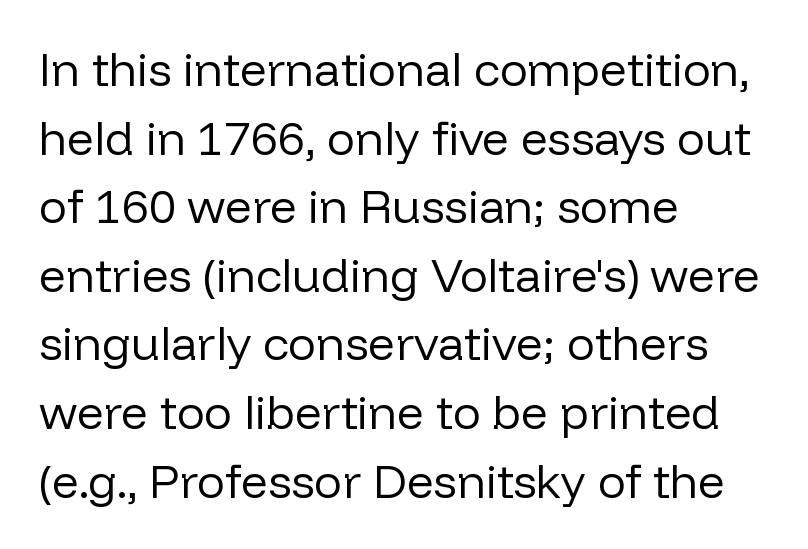
{"serif": "no", "italic": "no", "bold": "no", "weight": "regular", "width": "normal", "stroke_contrast": "low", "x_height": "medium", "monospaced": "no", "underline": "no", "align": "left", "line_spacing": "normal", "line_spacing_ratio": 1.46, "letter_spacing": "normal", "letter_spacing_em": 0.0, "glyph_px": 47}
